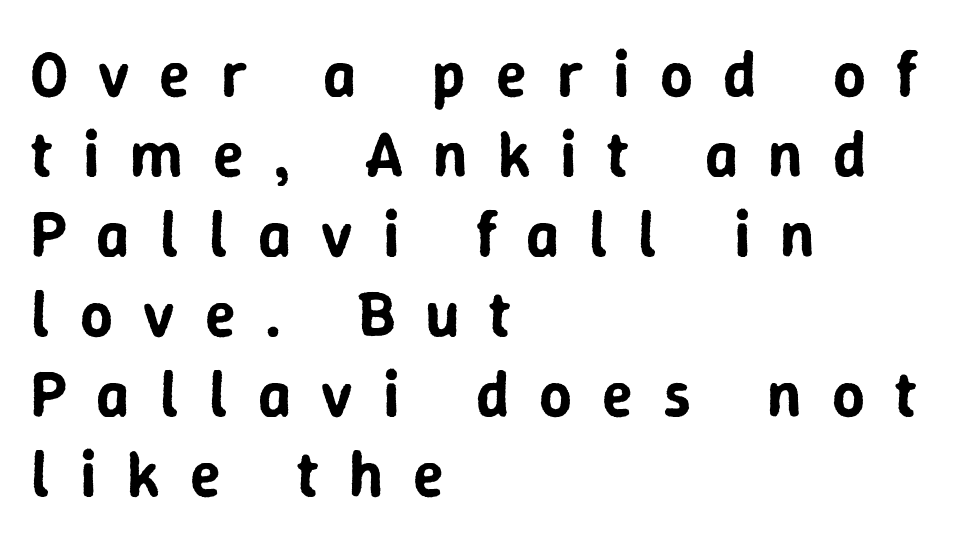
Do the letters lean? They stand straight. A classic flush-left, rag-right setting is used for this passage. The zone under the glyphs is completely vacant. Summary of vertical rhythm: regular, with standard interline spacing. Stroke terminals: plain, sans-serif. How are the letters spaced? Widely, with obvious added tracking.
